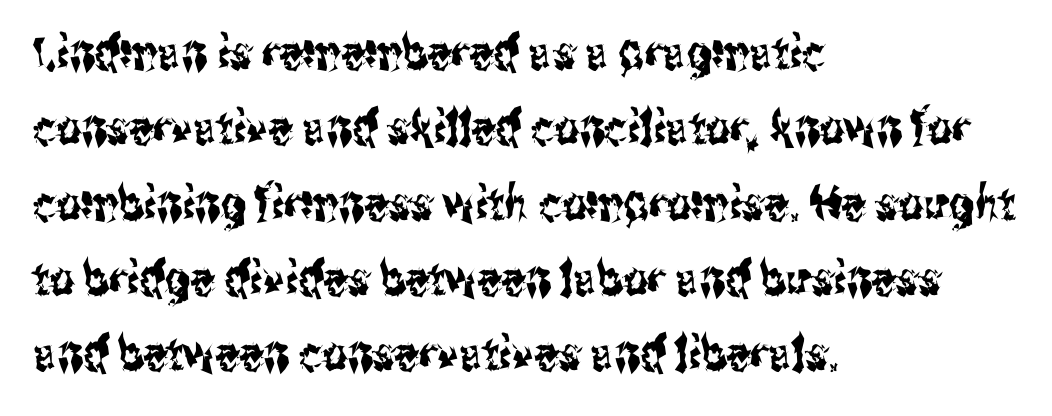
A typesetter would call this proportional, since set widths differ per character. The passage shown stacks its lines at a standard gap. Does the type have serifs? No, each stem ends abruptly. In terms of letterspacing, this is plain default setting. Nobody drew a line under any word here. Visually the block forms a straight wall on the left and a jagged coastline on the right.
